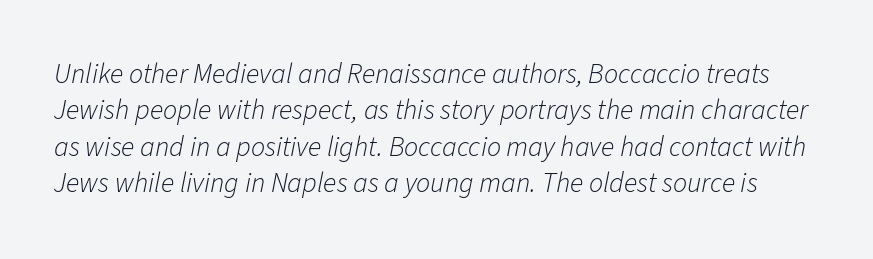
Q: Is the text bold? A: No.
Q: Is the text italic (slanted)? A: Yes, it leans right by about 11 degrees.
Q: Is the text underlined? A: No.
Q: Is the spacing between letters normal or unusually wide? A: Normal.
Q: Is the spacing between lines tight, normal or loose? A: Normal.
Q: Width (condensed, normal, or wide)? A: Normal.
Q: Stroke contrast? A: Low.
Q: x-height? A: Medium.
Q: Monospaced? A: No.
